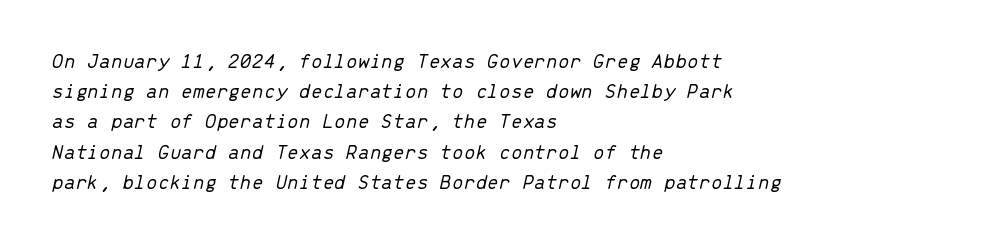
{"italic": "yes", "lean": "right", "slant_degrees": 13, "bold": "no", "underline": "no", "align": "left", "line_spacing": "normal", "line_spacing_ratio": 1.44, "letter_spacing": "normal", "letter_spacing_em": 0.0, "glyph_px": 21}
